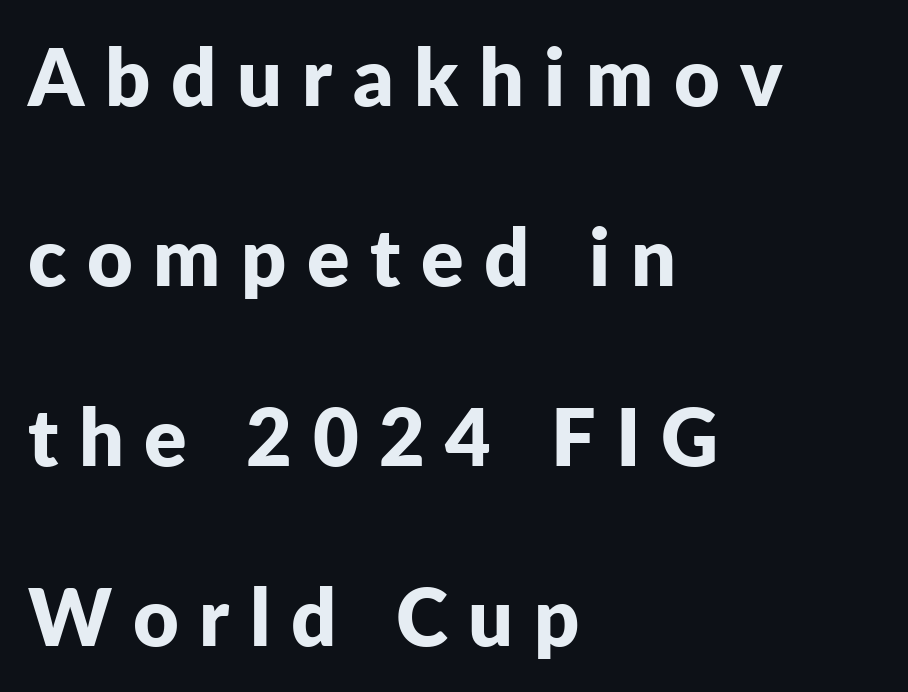
{"serif": "no", "italic": "no", "bold": "yes", "weight": "bold", "width": "normal", "stroke_contrast": "low", "x_height": "medium", "monospaced": "no", "underline": "no", "align": "left", "line_spacing": "loose", "line_spacing_ratio": 2.28, "letter_spacing": "wide", "letter_spacing_em": 0.26, "glyph_px": 79}
